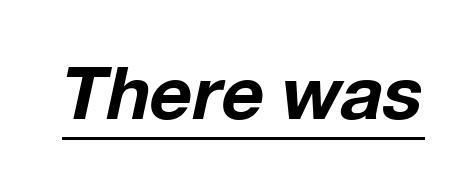
Q: Is the text bold? A: Yes.
Q: Is the text italic (slanted)? A: Yes, it leans right by about 12 degrees.
Q: Is the text underlined? A: Yes.
Q: Is the spacing between letters normal or unusually wide? A: Normal.
Q: Width (condensed, normal, or wide)? A: Normal.
Q: Stroke contrast? A: Low.
Q: x-height? A: Medium.
Q: Monospaced? A: No.
